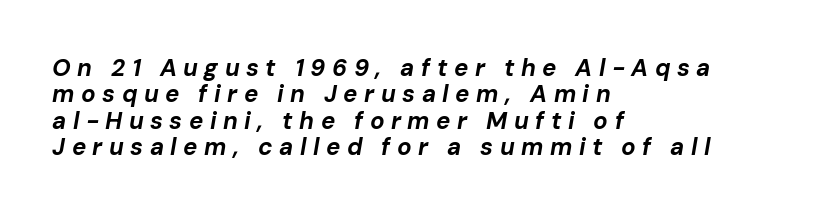
{"italic": "yes", "lean": "right", "slant_degrees": 10, "bold": "yes", "underline": "no", "align": "left", "line_spacing": "tight", "line_spacing_ratio": 1.1, "letter_spacing": "wide", "letter_spacing_em": 0.27, "glyph_px": 24}
